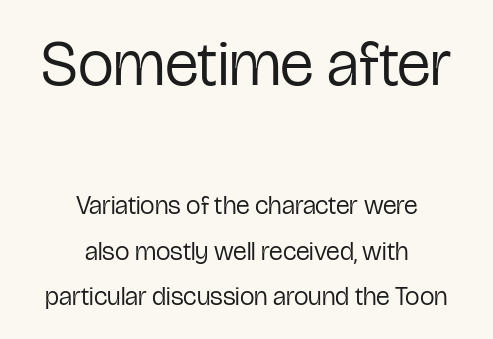
{"serif": "no", "italic": "no", "bold": "no", "weight": "regular", "width": "condensed", "stroke_contrast": "low", "x_height": "medium", "monospaced": "no", "underline": "no", "align": "center", "line_spacing_ratio": 1.76, "letter_spacing": "normal", "letter_spacing_em": 0.0, "larger_block": "first", "size_ratio": 2.46, "glyph_px": 64}
